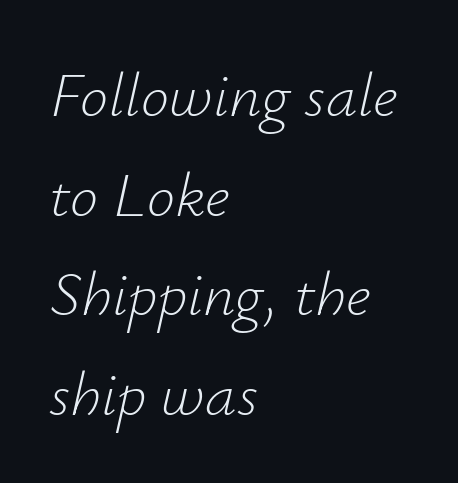
The image shows 63 px light type, italic (leaning right); set left-aligned, normal line spacing (1.58x), normal letter spacing, not underlined; low stroke contrast and a small x-height.
